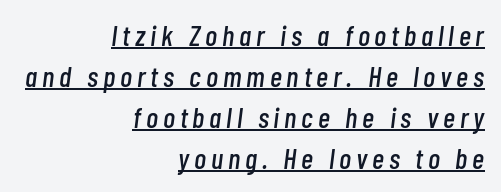
Q: Is the text italic (slanted)? A: Yes, it leans right by about 7 degrees.
Q: Is the text underlined? A: Yes.
Q: How is the paragraph aligned? A: Right-aligned.
Q: Is the spacing between lines tight, normal or loose? A: Normal.
Q: Width (condensed, normal, or wide)? A: Condensed.
Q: Stroke contrast? A: Low.
Q: x-height? A: Medium.
Q: Monospaced? A: No.
